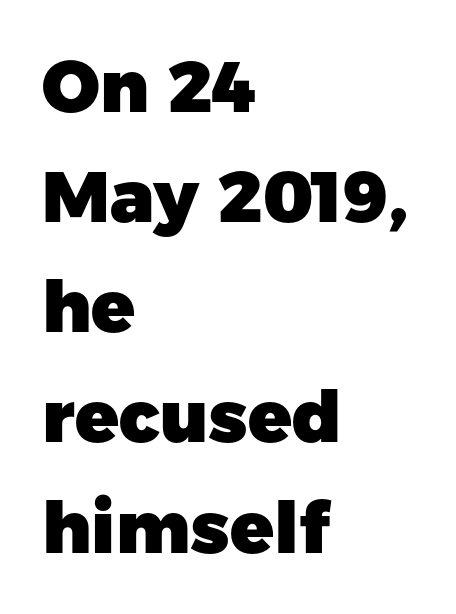
The image shows 72 px heavy sans-serif type, upright; set left-aligned, normal line spacing (1.53x), normal letter spacing, not underlined; low stroke contrast and a medium x-height.
